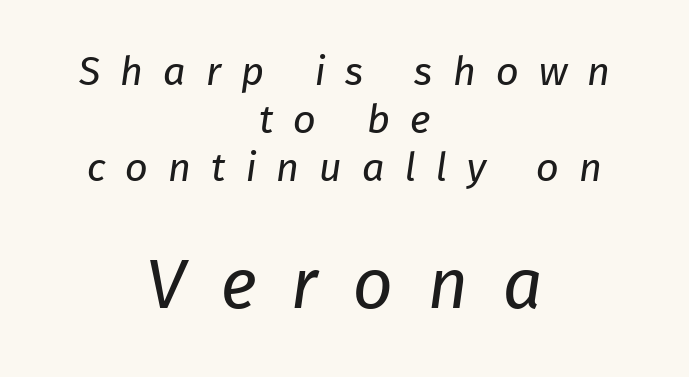
Is the lower block the larger one? Yes — the lower block carries the bigger type. Regarding serifs, this sample does without them. Notice how the passage keeps no hard edge, just a central spine. Just letters on the line, the space beneath them empty. Varying glyph widths throughout — classic text-font behaviour.
